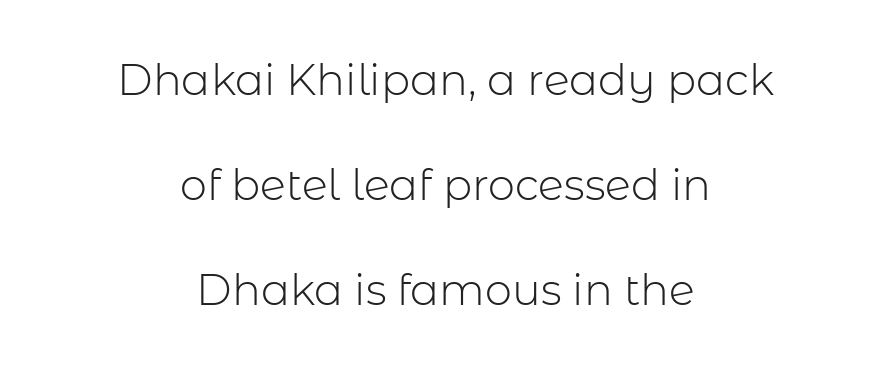
Rows of type keep a wide berth in the vertical direction. Heft: none added — not bold. The specimen omits any rule beneath the text block's lines. You could call the tracking neutral — neither tight nor loose.
